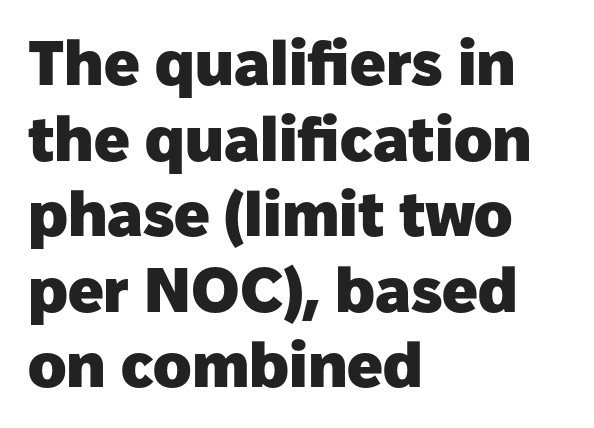
Q: Is the text bold? A: Yes.
Q: Is the text italic (slanted)? A: No, it is upright.
Q: Is the typeface a serif or a sans-serif typeface? A: Sans-serif.
Q: Is the text underlined? A: No.
Q: How is the paragraph aligned? A: Left-aligned.
Q: Is the spacing between letters normal or unusually wide? A: Normal.
Q: Width (condensed, normal, or wide)? A: Normal.
Q: Stroke contrast? A: Low.
Q: x-height? A: Medium.
Q: Monospaced? A: No.
